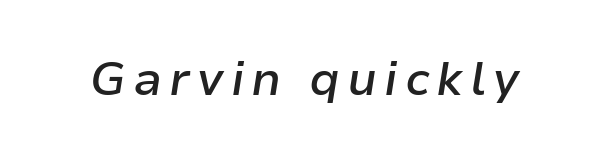
{"italic": "yes", "lean": "right", "slant_degrees": 9, "bold": "semi", "weight": "semibold", "width": "normal", "stroke_contrast": "low", "x_height": "medium", "monospaced": "no", "underline": "no", "glyph_px": 47}
